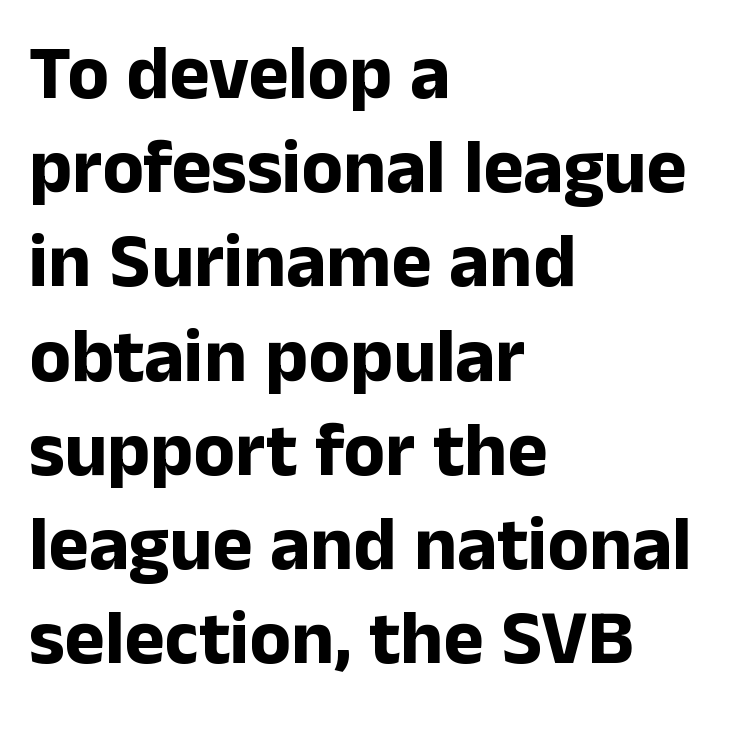
Heavy-handed strokes throughout: this text is bold. Designer's note — italics off, roman on. A typesetter would call this zero additional tracking. Clear beneath every line of the passage. Grotesque or geometric, the face here clearly has no serifs.
